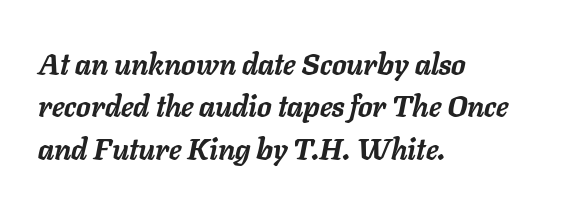
{"italic": "yes", "lean": "right", "slant_degrees": 11, "bold": "yes", "weight": "semibold", "width": "normal", "stroke_contrast": "low", "x_height": "medium", "monospaced": "no", "underline": "no", "align": "left", "line_spacing": "normal", "line_spacing_ratio": 1.46, "letter_spacing": "normal", "letter_spacing_em": 0.0, "glyph_px": 29}
